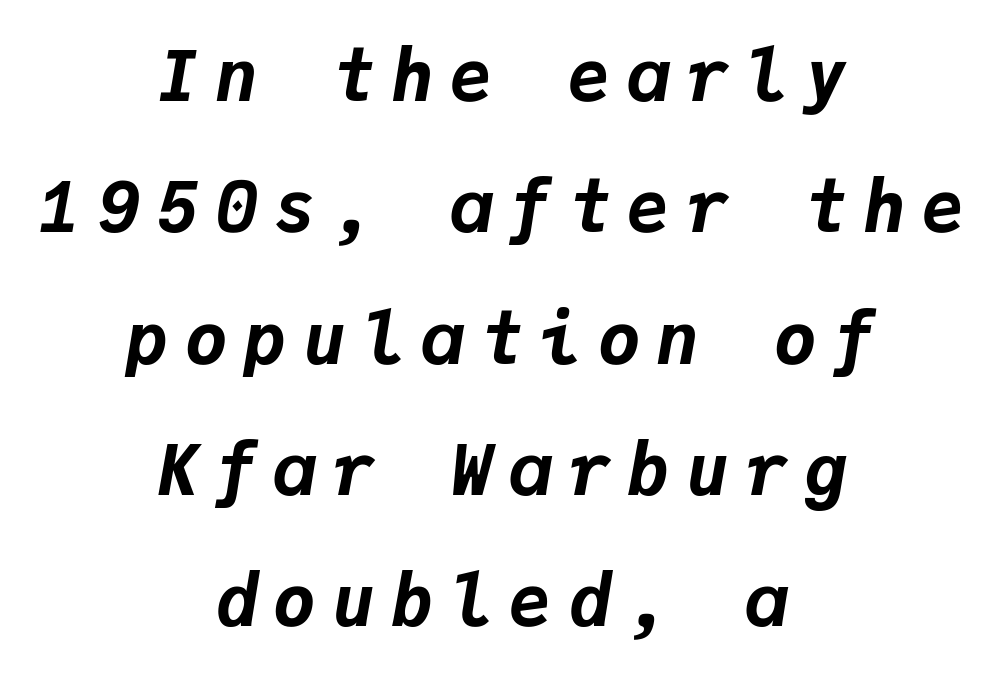
Compared with typical body copy, the letter spacing here is much looser. The rendering uses typewriter-style spacing with identical character cells. A centered setting, common on invitations and titles, is used for this passage. The area under the type is left untouched. Typographic density is high because the face is bold. The face used here has a pronounced slope to its letters.
